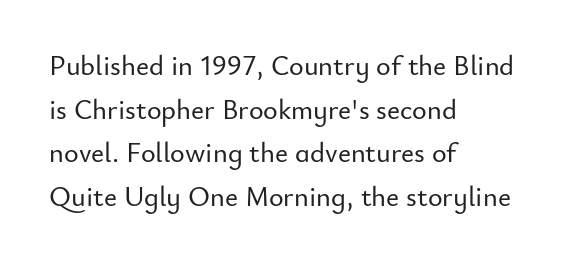
The image shows 28 px sans-serif type, upright; set left-aligned, normal line spacing (1.56x), normal letter spacing, not underlined; low stroke contrast and a small x-height.
